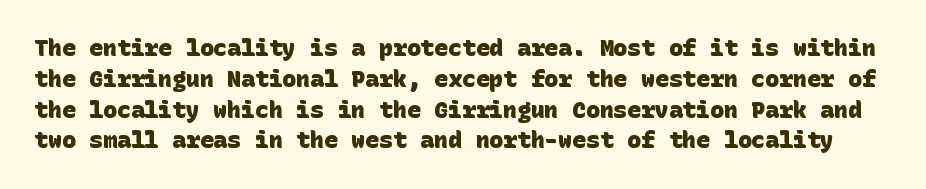
Q: Is the text bold? A: Yes.
Q: Is the text underlined? A: No.
Q: Is the spacing between letters normal or unusually wide? A: Normal.
Q: Is the spacing between lines tight, normal or loose? A: Normal.
